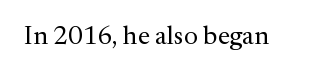
A roman cut, with each character standing at attention. Decoration check: the copy has no underline. The gaps between neighbouring characters are ordinary and unremarkable. Bold? No — there's no thickening of the strokes.
